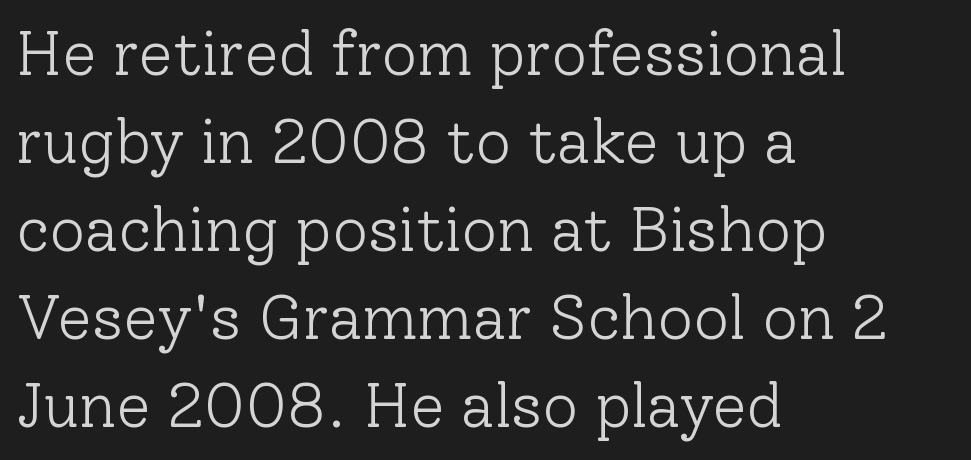
Q: Is the text bold? A: No.
Q: Is the text italic (slanted)? A: No, it is upright.
Q: Is the typeface a serif or a sans-serif typeface? A: Serif.
Q: Is the text underlined? A: No.
Q: How is the paragraph aligned? A: Left-aligned.
Q: Is the spacing between letters normal or unusually wide? A: Normal.
Q: Is the spacing between lines tight, normal or loose? A: Normal.
Q: Width (condensed, normal, or wide)? A: Normal.
Q: Stroke contrast? A: Low.
Q: x-height? A: Medium.
Q: Monospaced? A: No.
